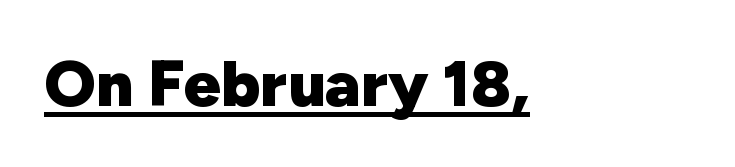
Q: Is the text bold? A: Yes.
Q: Is the text italic (slanted)? A: No, it is upright.
Q: Is the typeface a serif or a sans-serif typeface? A: Sans-serif.
Q: Is the text underlined? A: Yes.
Q: Is the spacing between letters normal or unusually wide? A: Normal.
Q: Width (condensed, normal, or wide)? A: Normal.
Q: Stroke contrast? A: Low.
Q: x-height? A: Medium.
Q: Monospaced? A: No.
